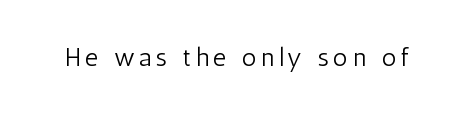
{"italic": "no", "bold": "no", "underline": "no", "glyph_px": 26}
